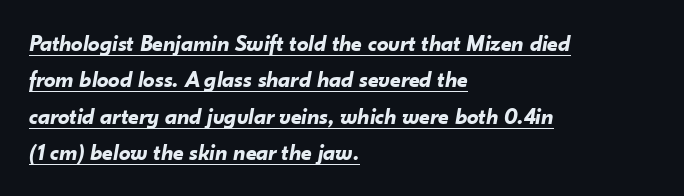
Q: Is the text bold? A: Yes.
Q: Is the text italic (slanted)? A: Yes, it leans right by about 10 degrees.
Q: Is the text underlined? A: Yes.
Q: How is the paragraph aligned? A: Left-aligned.
Q: Is the spacing between letters normal or unusually wide? A: Normal.
Q: Is the spacing between lines tight, normal or loose? A: Normal.
